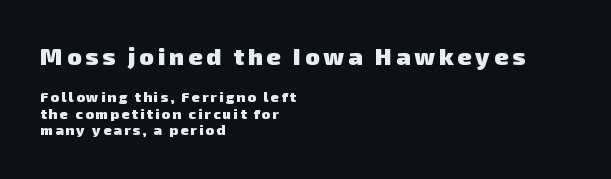
The image shows 24 px bold type; set left-aligned, line spacing 1.17x, not underlined; the first (top) block is 1.71x larger.
